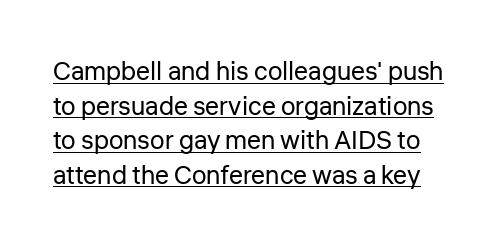
The image shows 26 px text type, upright; set normal line spacing (1.33x), normal letter spacing, underlined.
